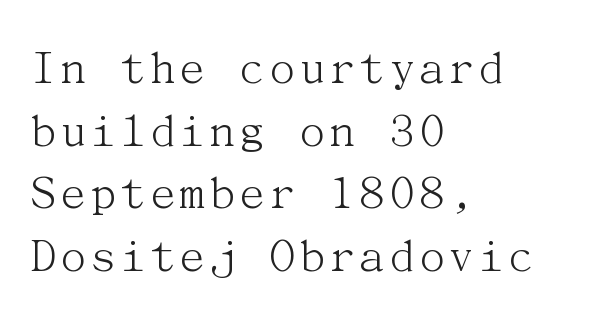
{"serif": "yes", "italic": "no", "bold": "no", "weight": "light", "width": "normal", "stroke_contrast": "medium", "x_height": "medium", "underline": "no", "align": "left", "line_spacing_ratio": 1.23, "letter_spacing": "normal", "letter_spacing_em": 0.0, "glyph_px": 51}
